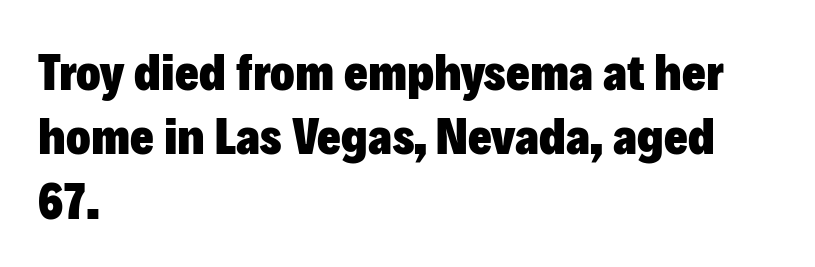
{"serif": "no", "italic": "no", "bold": "yes", "weight": "heavy", "width": "normal", "stroke_contrast": "low", "x_height": "medium", "monospaced": "no", "underline": "no", "align": "left", "line_spacing": "normal", "line_spacing_ratio": 1.26, "letter_spacing": "normal", "letter_spacing_em": 0.0, "glyph_px": 51}
